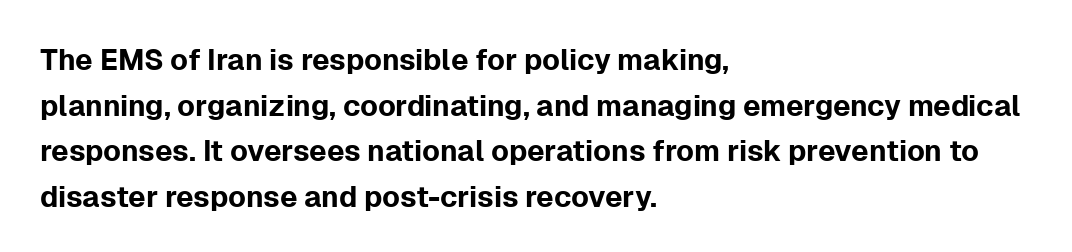
Q: Is the text italic (slanted)? A: No, it is upright.
Q: Is the typeface a serif or a sans-serif typeface? A: Sans-serif.
Q: Is the text underlined? A: No.
Q: How is the paragraph aligned? A: Left-aligned.
Q: Is the spacing between letters normal or unusually wide? A: Normal.
Q: Is the spacing between lines tight, normal or loose? A: Normal.
Q: Width (condensed, normal, or wide)? A: Normal.
Q: Stroke contrast? A: Low.
Q: x-height? A: Medium.
Q: Monospaced? A: No.
